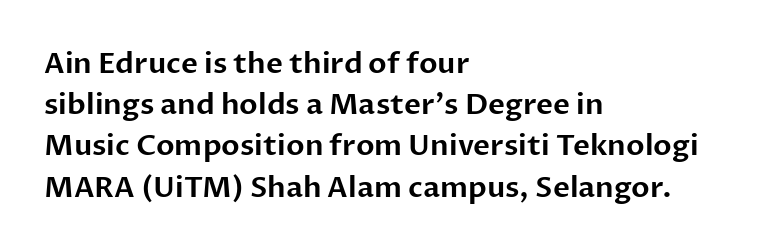
In terms of letterspacing, this is plain default setting. Each line starts at the same left margin while the right side varies. Nope, no serifs anywhere on these letters. The block of text has a typical density, with ordinary space between rows.
